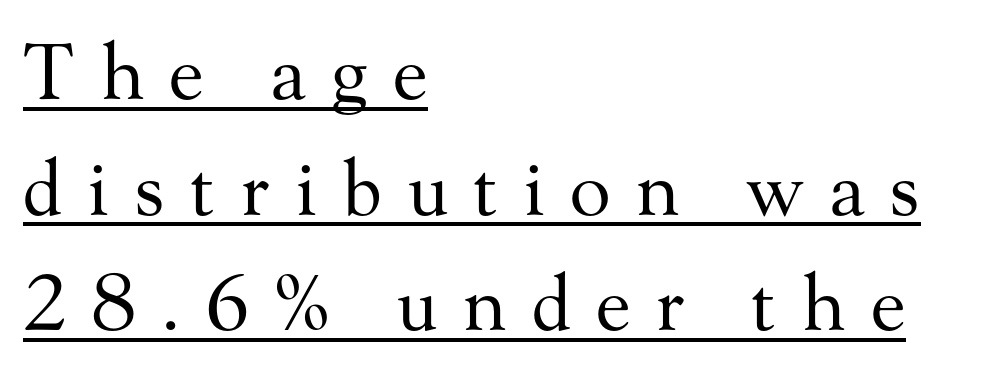
Q: Is the text bold? A: No.
Q: Is the text italic (slanted)? A: No, it is upright.
Q: Is the typeface a serif or a sans-serif typeface? A: Serif.
Q: Is the text underlined? A: Yes.
Q: How is the paragraph aligned? A: Left-aligned.
Q: Is the spacing between letters normal or unusually wide? A: Unusually wide.
Q: Is the spacing between lines tight, normal or loose? A: Normal.
Q: Width (condensed, normal, or wide)? A: Normal.
Q: Stroke contrast? A: Medium.
Q: x-height? A: Small.
Q: Monospaced? A: No.
